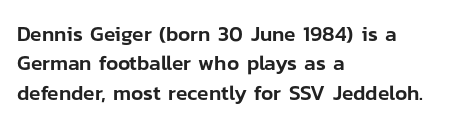
If you drew a ruler down the left edge, every line would touch it. The foot of each line stays bare and open. What's the leading like? Ordinary, nothing unusual. The axis of the letterforms is exactly vertical. Observe the ordinary spacing: letters are neighbours, not strangers.
